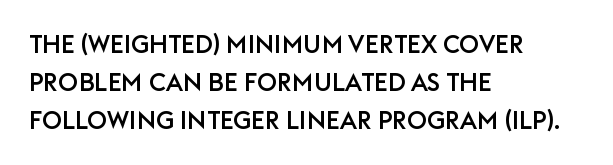
{"italic": "no", "underline": "no", "align": "left", "line_spacing": "normal", "line_spacing_ratio": 1.52, "letter_spacing": "normal", "letter_spacing_em": 0.0, "glyph_px": 25}
